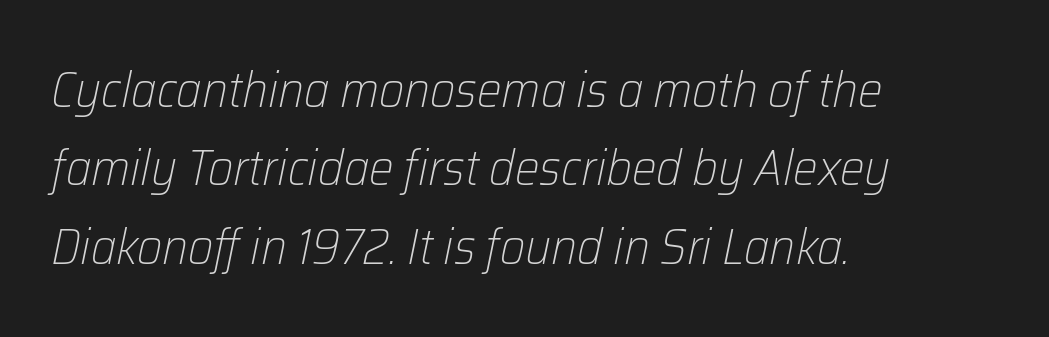
Q: Is the text bold? A: No.
Q: Is the text italic (slanted)? A: Yes, it leans right by about 12 degrees.
Q: Is the text underlined? A: No.
Q: How is the paragraph aligned? A: Left-aligned.
Q: Is the spacing between letters normal or unusually wide? A: Normal.
Q: Is the spacing between lines tight, normal or loose? A: Normal.
Q: Width (condensed, normal, or wide)? A: Normal.
Q: Stroke contrast? A: Low.
Q: x-height? A: Medium.
Q: Monospaced? A: No.
